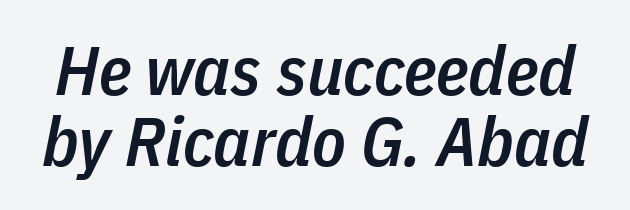
Q: Is the text bold? A: Semi-bold.
Q: Is the text italic (slanted)? A: Yes, it leans right by about 11 degrees.
Q: Is the text underlined? A: No.
Q: Is the spacing between letters normal or unusually wide? A: Normal.
Q: Is the spacing between lines tight, normal or loose? A: Tight.
Q: Width (condensed, normal, or wide)? A: Condensed.
Q: Stroke contrast? A: Low.
Q: x-height? A: Medium.
Q: Monospaced? A: No.
